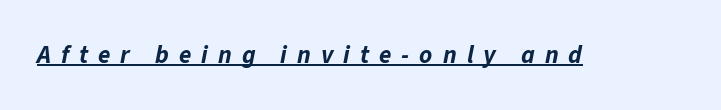
Every letter is thick-stroked: bold, no question. This rendering widens character spacing well past its baseline value. Emphasis-style slanted type is in use. Students, observe the line beneath the letters — that is underlining.
